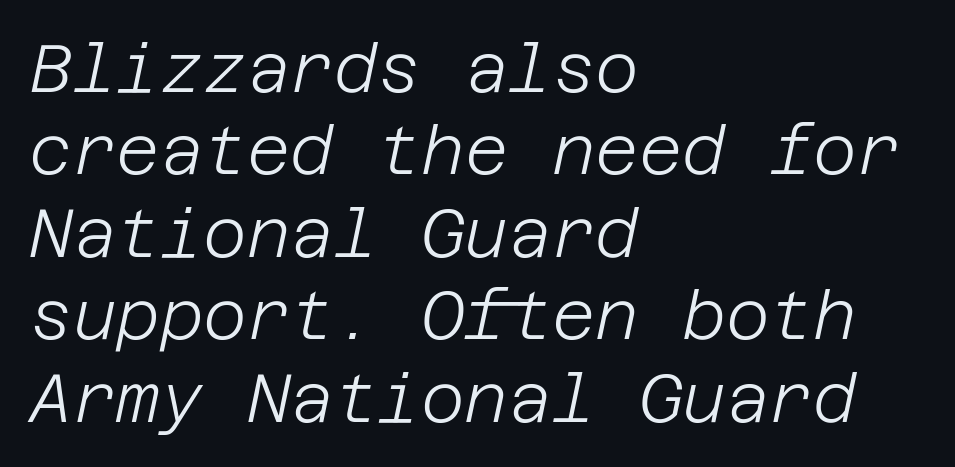
The face used here is rendered with its standard letterfit. Horizontally, the lines are justified to the leading edge only. The space beneath each line is pristine and unruled. No heavy texture on the line: the type isn't bold. This sample uses an oblique cut, with every glyph tilted off the vertical.
